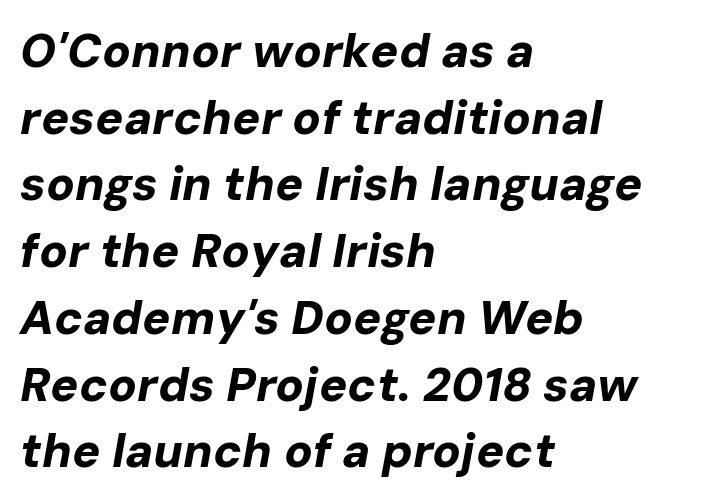
{"italic": "yes", "lean": "right", "slant_degrees": 10, "bold": "yes", "weight": "bold", "width": "normal", "stroke_contrast": "low", "x_height": "medium", "monospaced": "no", "underline": "no", "align": "left", "line_spacing": "normal", "line_spacing_ratio": 1.42, "letter_spacing": "normal", "letter_spacing_em": 0.0, "glyph_px": 47}
